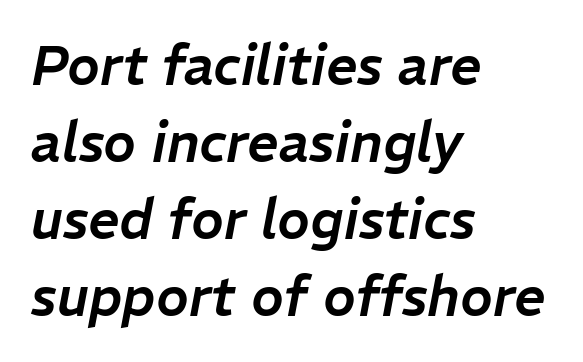
Q: Is the text italic (slanted)? A: Yes, it leans right by about 11 degrees.
Q: Is the text underlined? A: No.
Q: How is the paragraph aligned? A: Left-aligned.
Q: Is the spacing between letters normal or unusually wide? A: Normal.
Q: Is the spacing between lines tight, normal or loose? A: Normal.
Q: Width (condensed, normal, or wide)? A: Normal.
Q: Stroke contrast? A: Low.
Q: x-height? A: Medium.
Q: Monospaced? A: No.
